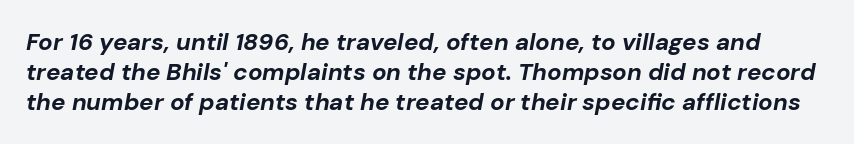
The image shows 24 px bold type, italic (leaning right); set normal line spacing (1.25x), normal letter spacing, not underlined.
